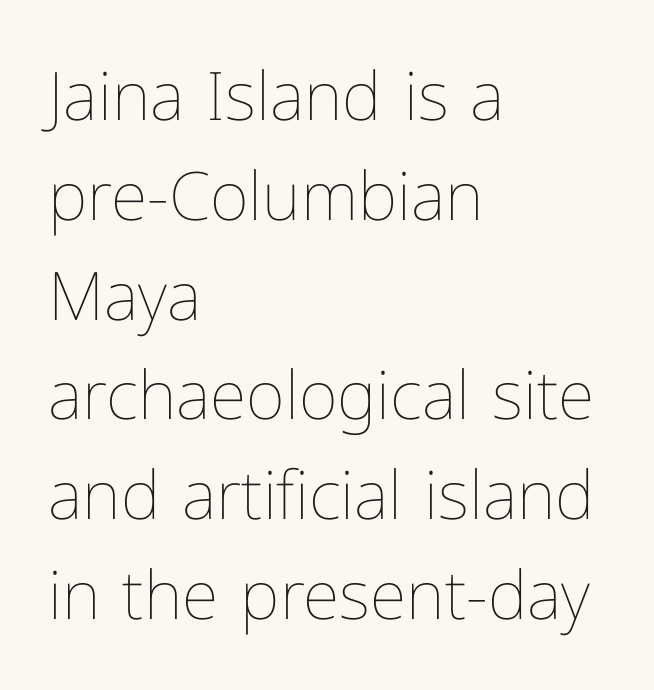
Q: Is the text bold? A: No.
Q: Is the text italic (slanted)? A: No, it is upright.
Q: Is the text underlined? A: No.
Q: How is the paragraph aligned? A: Left-aligned.
Q: Is the spacing between letters normal or unusually wide? A: Normal.
Q: Is the spacing between lines tight, normal or loose? A: Normal.
Q: Width (condensed, normal, or wide)? A: Normal.
Q: Stroke contrast? A: Low.
Q: x-height? A: Medium.
Q: Monospaced? A: No.
